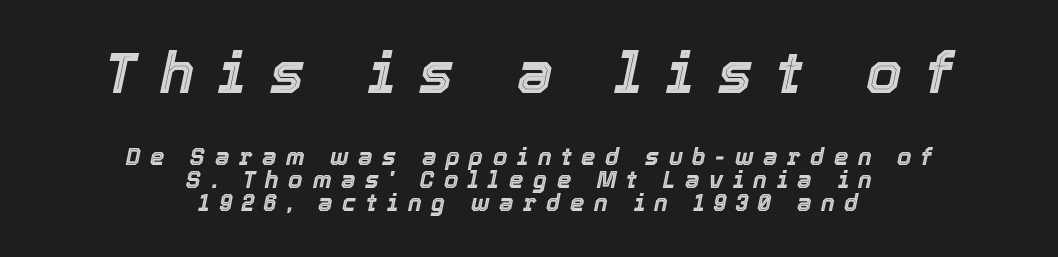
The image shows 57 px text type, italic (leaning right); set centered, tight line spacing (1.0x), unusually wide letter spacing (+0.42 em), not underlined; the first (top) block is 2.48x larger; a medium x-height.
